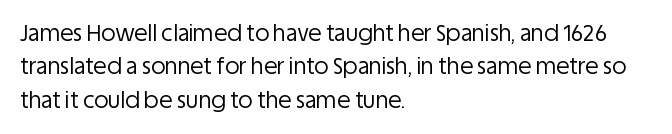
{"italic": "no", "bold": "no", "underline": "no", "align": "left", "line_spacing": "normal", "line_spacing_ratio": 1.52, "letter_spacing": "normal", "letter_spacing_em": 0.0, "glyph_px": 22}
